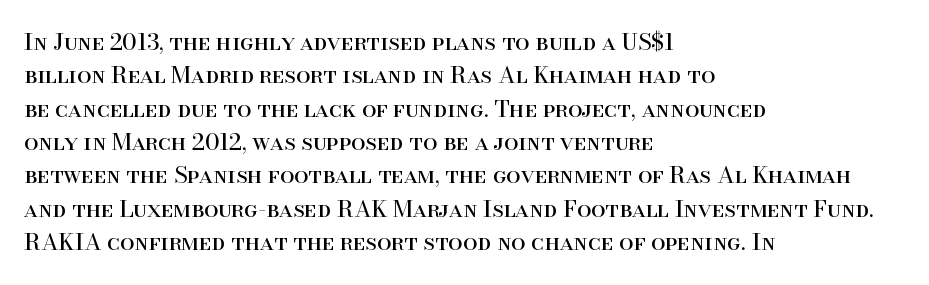
{"italic": "no", "bold": "no", "underline": "no", "align": "left", "line_spacing": "normal", "line_spacing_ratio": 1.45, "letter_spacing": "normal", "letter_spacing_em": 0.0, "glyph_px": 23}
